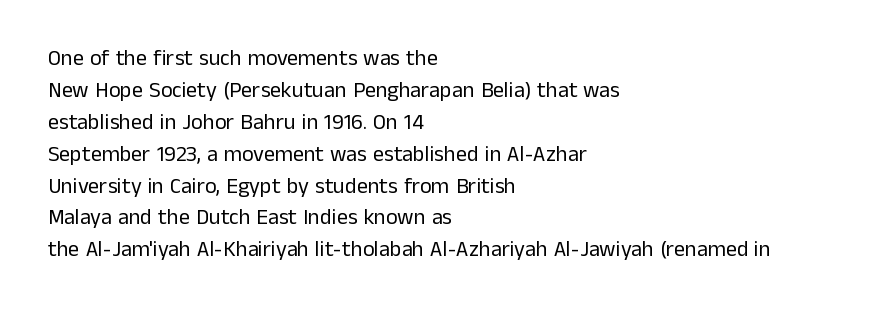
The image shows 22 px text type, upright; set left-aligned, normal line spacing (1.45x), normal letter spacing, not underlined.
